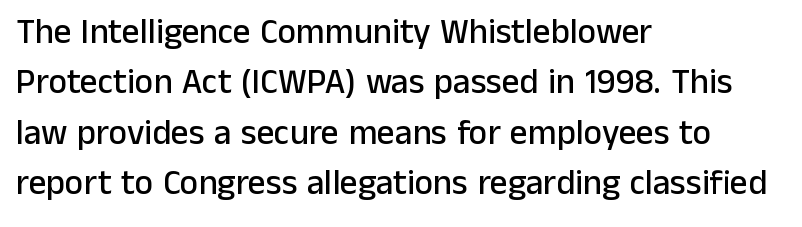
{"serif": "no", "italic": "no", "width": "normal", "stroke_contrast": "low", "x_height": "medium", "monospaced": "no", "underline": "no", "align": "left", "line_spacing": "normal", "line_spacing_ratio": 1.44, "letter_spacing": "normal", "letter_spacing_em": 0.0, "glyph_px": 35}
